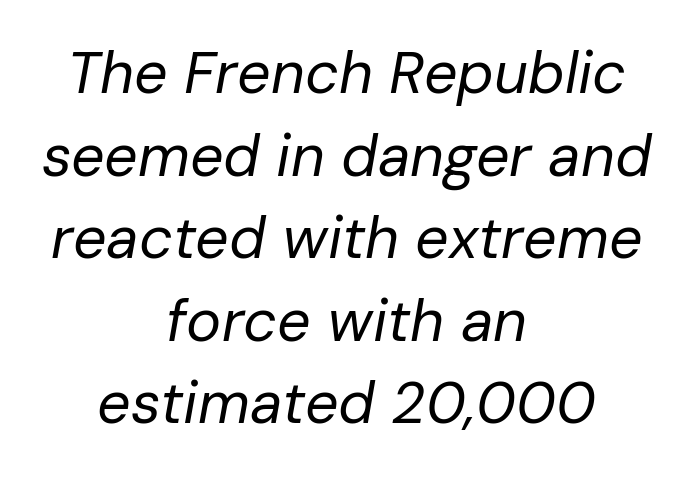
Q: Is the text bold? A: No.
Q: Is the text italic (slanted)? A: Yes, it leans right by about 10 degrees.
Q: Is the text underlined? A: No.
Q: How is the paragraph aligned? A: Centered.
Q: Is the spacing between letters normal or unusually wide? A: Normal.
Q: Is the spacing between lines tight, normal or loose? A: Normal.
Q: Width (condensed, normal, or wide)? A: Normal.
Q: Stroke contrast? A: Low.
Q: x-height? A: Medium.
Q: Monospaced? A: No.
